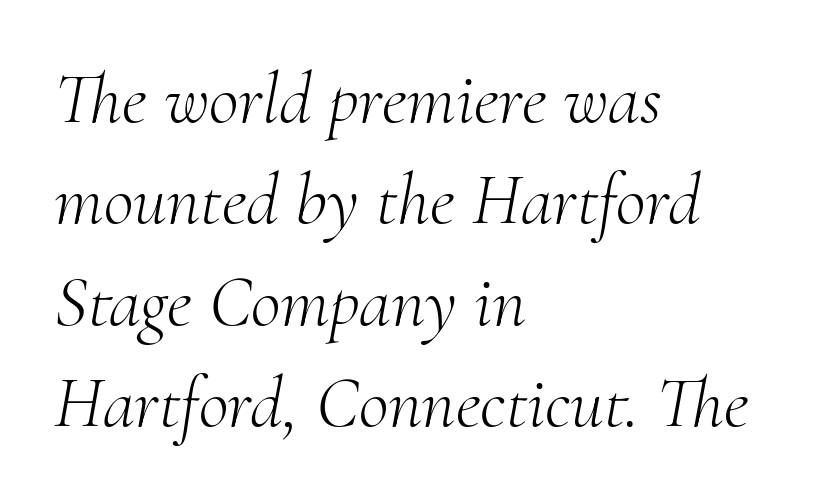
Designer's note — italics engaged. The weight would be labelled regular, book, light, or lighter still. Think of a printed novel: that variable character pitch is what you see here. This block has exactly the height ordinary leading produces.
